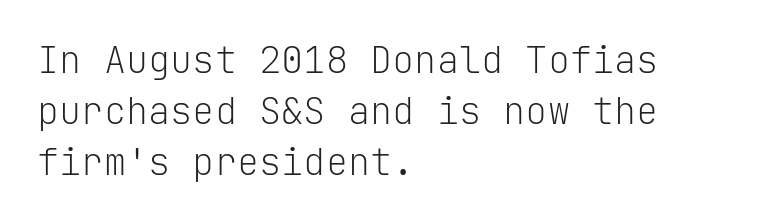
Q: Is the text bold? A: No.
Q: Is the text italic (slanted)? A: No, it is upright.
Q: Is the typeface a serif or a sans-serif typeface? A: Sans-serif.
Q: Is the text underlined? A: No.
Q: How is the paragraph aligned? A: Left-aligned.
Q: Is the spacing between letters normal or unusually wide? A: Normal.
Q: Is the spacing between lines tight, normal or loose? A: Normal.
Q: Width (condensed, normal, or wide)? A: Normal.
Q: Stroke contrast? A: Low.
Q: x-height? A: Medium.
Q: Monospaced? A: Yes.
